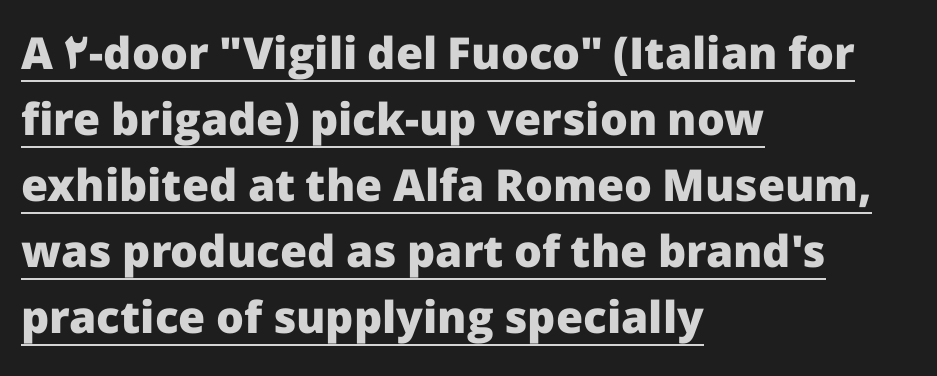
Q: Is the text bold? A: Yes.
Q: Is the text italic (slanted)? A: No, it is upright.
Q: Is the typeface a serif or a sans-serif typeface? A: Sans-serif.
Q: Is the text underlined? A: Yes.
Q: How is the paragraph aligned? A: Left-aligned.
Q: Is the spacing between letters normal or unusually wide? A: Normal.
Q: Is the spacing between lines tight, normal or loose? A: Normal.
Q: Width (condensed, normal, or wide)? A: Normal.
Q: Stroke contrast? A: Low.
Q: x-height? A: Medium.
Q: Monospaced? A: No.
